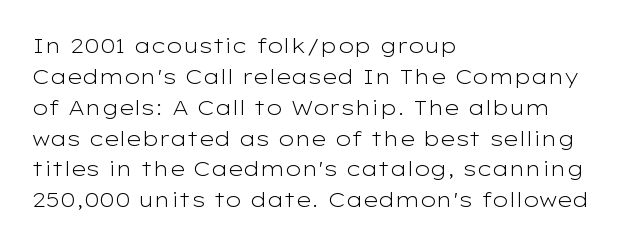
If you drew a line through each stem, it would be perfectly vertical. Leftover space on each line is placed entirely after the last word. The vertical gap from one line to the next is medium. The specimen omits any rule beneath the text block's lines.
